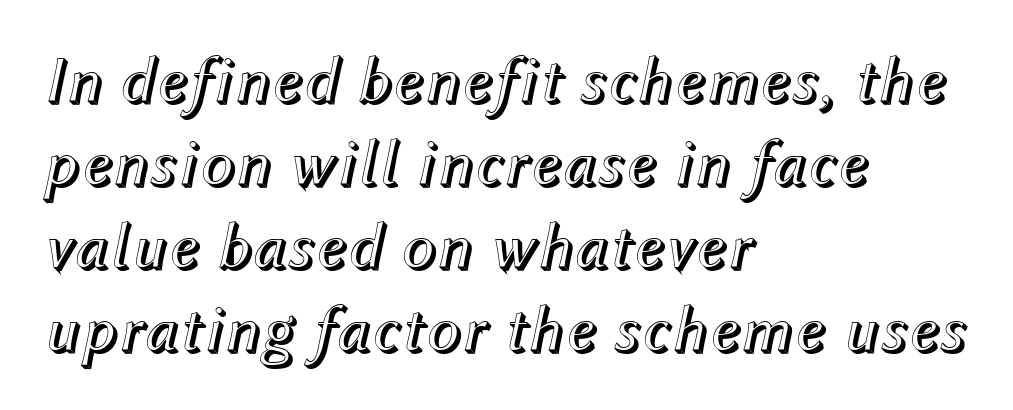
Q: Is the text italic (slanted)? A: Yes, it leans right by about 12 degrees.
Q: Is the text underlined? A: No.
Q: How is the paragraph aligned? A: Left-aligned.
Q: Is the spacing between letters normal or unusually wide? A: Normal.
Q: Is the spacing between lines tight, normal or loose? A: Normal.
Q: Width (condensed, normal, or wide)? A: Normal.
Q: x-height? A: Medium.
Q: Monospaced? A: No.
